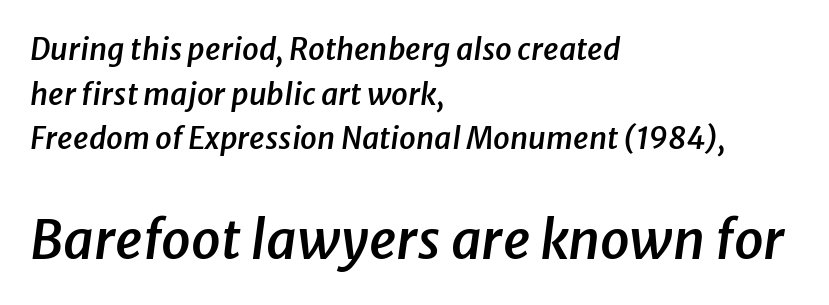
The image shows 53 px semibold type, italic (leaning right); set left-aligned, normal line spacing (1.49x), normal letter spacing, not underlined; the second (bottom) block is 1.77x larger; low stroke contrast and a medium x-height.
